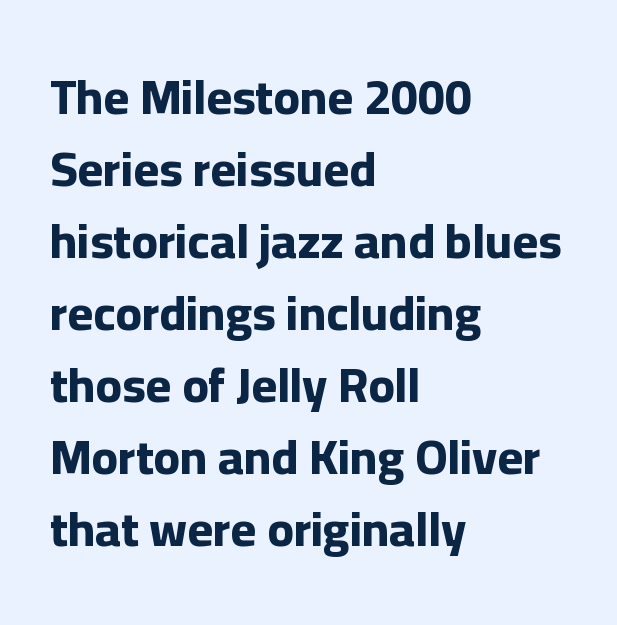
Q: Is the text bold? A: Yes.
Q: Is the text italic (slanted)? A: No, it is upright.
Q: Is the typeface a serif or a sans-serif typeface? A: Sans-serif.
Q: Is the text underlined? A: No.
Q: How is the paragraph aligned? A: Left-aligned.
Q: Is the spacing between letters normal or unusually wide? A: Normal.
Q: Is the spacing between lines tight, normal or loose? A: Normal.
Q: Width (condensed, normal, or wide)? A: Normal.
Q: Stroke contrast? A: Low.
Q: x-height? A: Medium.
Q: Monospaced? A: No.
